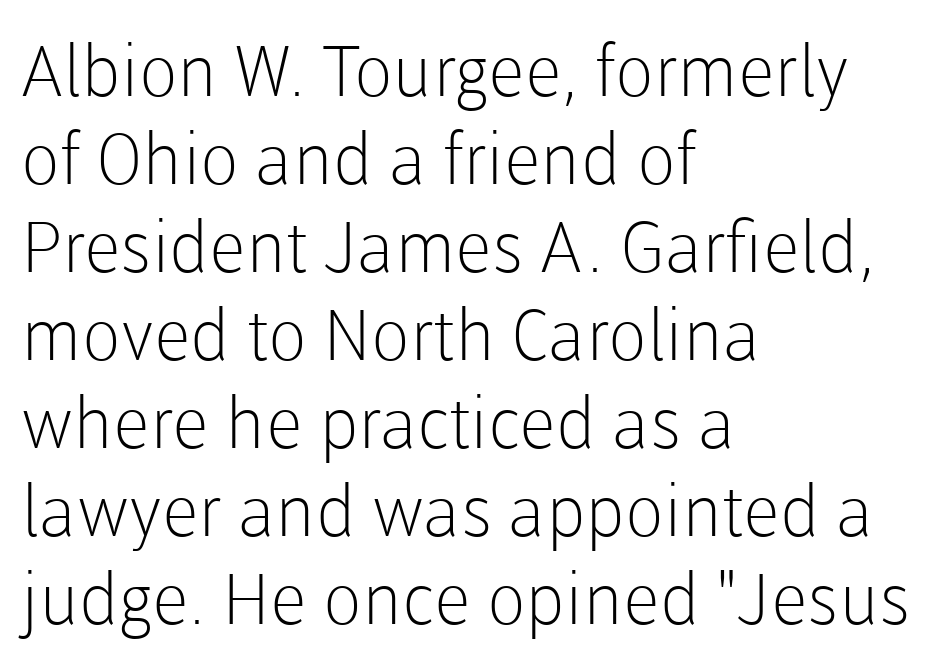
The image shows 71 px light sans-serif type, upright; set left-aligned, line spacing 1.24x, normal letter spacing, not underlined; low stroke contrast and a medium x-height.
